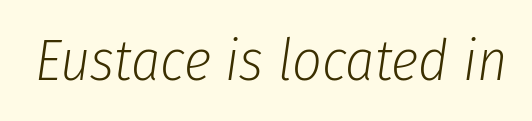
Q: Is the text bold? A: No.
Q: Is the text italic (slanted)? A: Yes, it leans right by about 8 degrees.
Q: Is the text underlined? A: No.
Q: Is the spacing between letters normal or unusually wide? A: Normal.
Q: Width (condensed, normal, or wide)? A: Condensed.
Q: Stroke contrast? A: Low.
Q: x-height? A: Medium.
Q: Monospaced? A: No.
